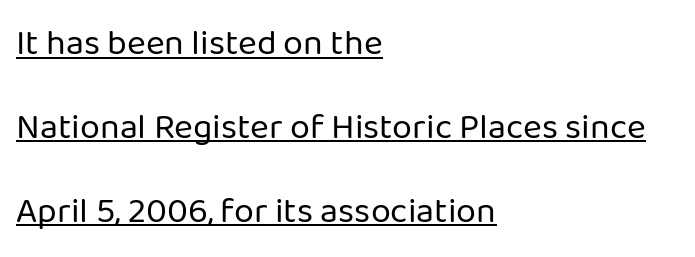
The rendering uses the underline text-decoration. Is this a fixed-width face? No — the glyphs have proportional, varying widths. The strokes carry an ordinary text weight at most. Letterform terminals end flat and unadorned throughout the passage. Upright lettering throughout. Each new line begins a long way beneath the previous one.
